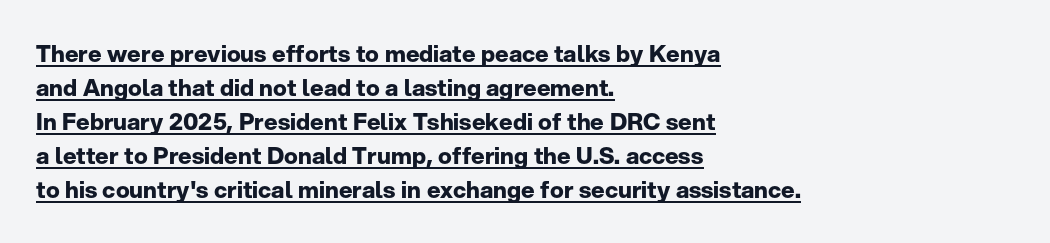
Q: Is the text bold? A: Yes.
Q: Is the text italic (slanted)? A: No, it is upright.
Q: Is the text underlined? A: Yes.
Q: How is the paragraph aligned? A: Left-aligned.
Q: Is the spacing between letters normal or unusually wide? A: Normal.
Q: Is the spacing between lines tight, normal or loose? A: Normal.
